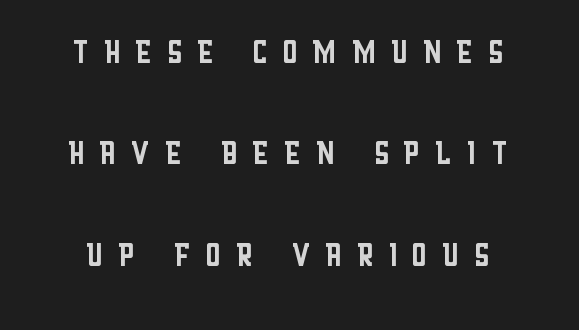
The image shows 43 px regular-weight, condensed sans-serif type, upright; set loose line spacing (2.36x), unusually wide letter spacing (+0.3 em), not underlined; low stroke contrast and a large x-height.
